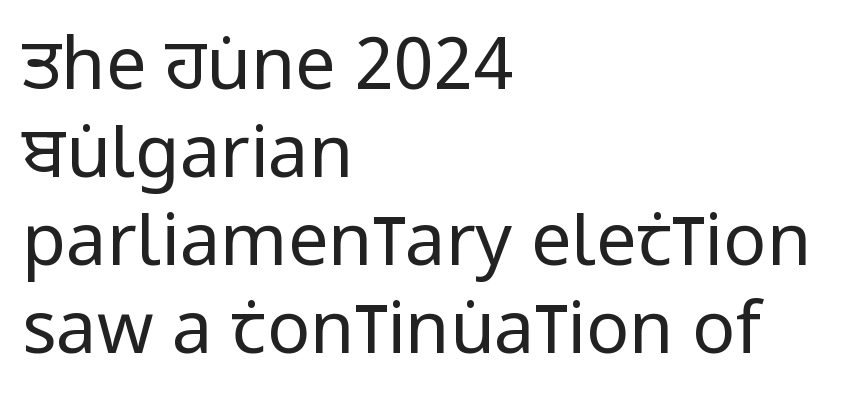
{"serif": "no", "italic": "no", "bold": "no", "weight": "regular", "width": "condensed", "stroke_contrast": "low", "x_height": "large", "monospaced": "no", "underline": "no", "align": "left", "line_spacing_ratio": 1.22, "letter_spacing": "normal", "letter_spacing_em": 0.0, "glyph_px": 72}
